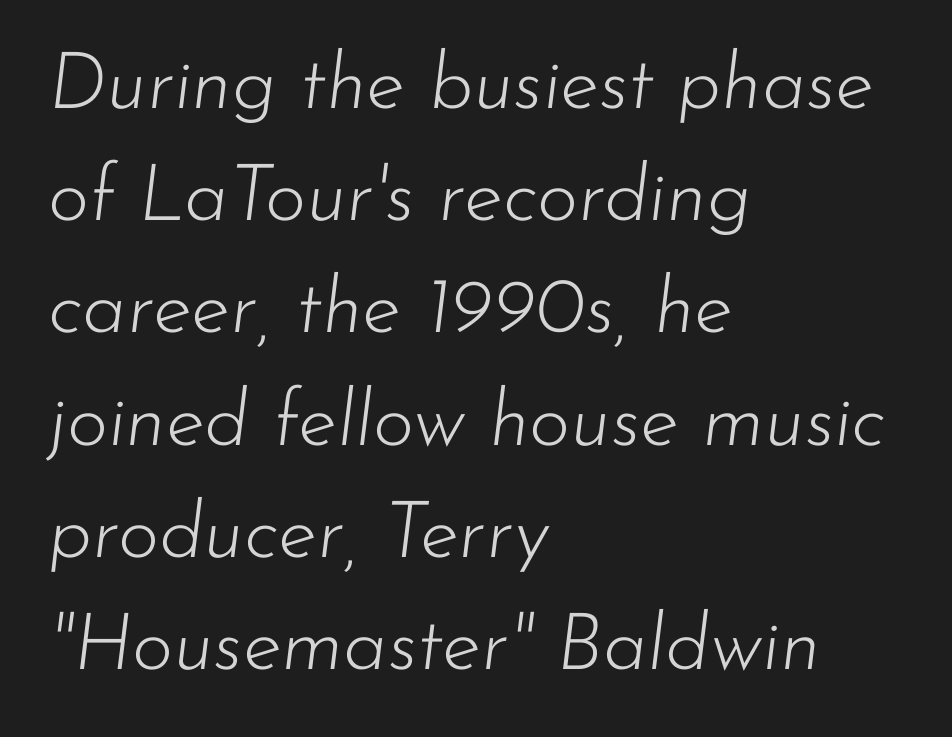
Q: Is the text bold? A: No.
Q: Is the text italic (slanted)? A: Yes, it leans right by about 7 degrees.
Q: Is the text underlined? A: No.
Q: How is the paragraph aligned? A: Left-aligned.
Q: Is the spacing between letters normal or unusually wide? A: Normal.
Q: Is the spacing between lines tight, normal or loose? A: Normal.
Q: Width (condensed, normal, or wide)? A: Normal.
Q: Stroke contrast? A: Low.
Q: x-height? A: Small.
Q: Monospaced? A: No.
